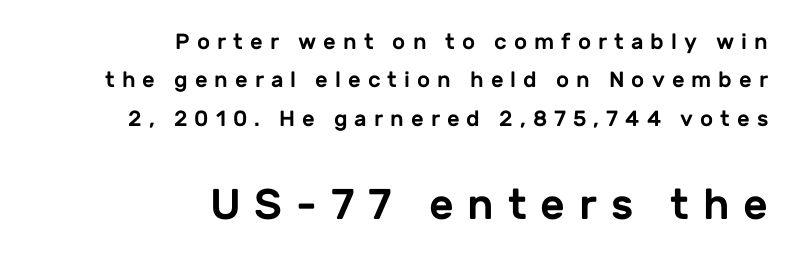
Q: Is the text italic (slanted)? A: No, it is upright.
Q: Is the typeface a serif or a sans-serif typeface? A: Sans-serif.
Q: Is the text underlined? A: No.
Q: How is the paragraph aligned? A: Right-aligned.
Q: Is the spacing between letters normal or unusually wide? A: Unusually wide.
Q: Which block of text is set in a larger size, the first (top) or the second (bottom)? A: The second (bottom) one.
Q: Width (condensed, normal, or wide)? A: Normal.
Q: Stroke contrast? A: Low.
Q: x-height? A: Medium.
Q: Monospaced? A: No.
